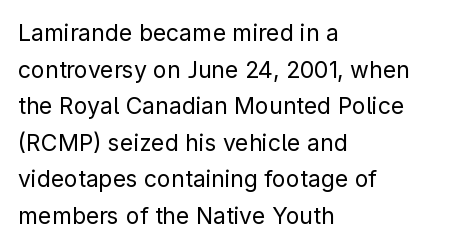
Notice how descenders clear the ascenders below comfortably — that's standard leading. Heft: none added — not bold. Posture: upright roman. The tracking reads as untouched default to a designer's eye. If you drew a ruler down the left edge, every line would touch it.
